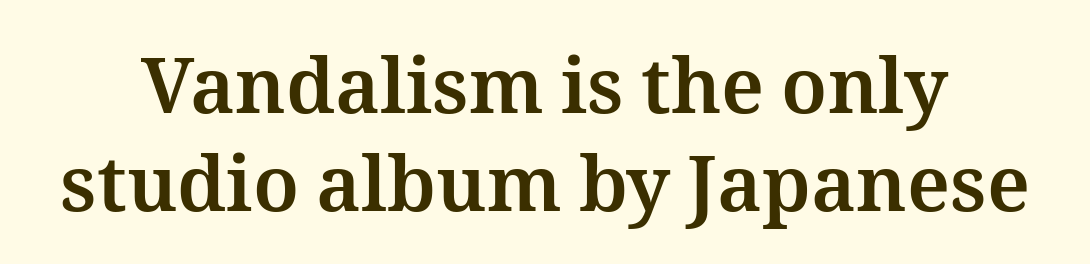
The rendering keeps characters at their native spacing. Quick note: not italic, upright. The rendering uses natural spacing where letterforms have individual widths. Leading: standard. Honestly, there is no underline to notice here at all.
